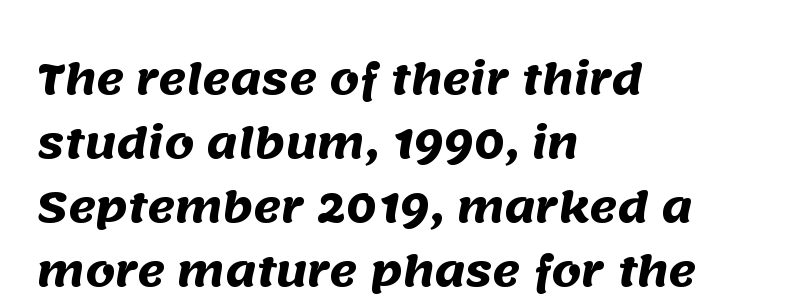
Here the designer chose a conventional face with non-uniform glyph widths. Leading matches the norm, producing a regular column. Is the block centered? No — it sits flush against the left margin. Each glyph is drawn with heavy, bold strokes.
